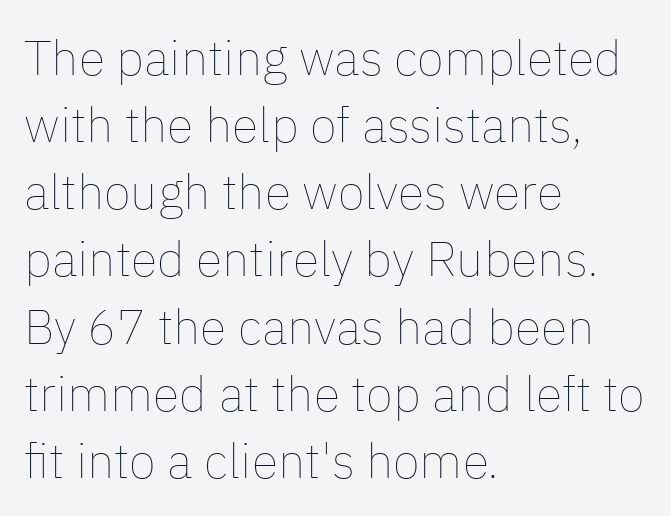
The block of text has a typical density, with ordinary space between rows. This sample is left-justified, so line endings fall wherever the words run out. The string is rendered with underlining switched off. The face used here is proportionally spaced, like ordinary book or web type. You could call the tracking neutral — neither tight nor loose. Posture: vertical.
